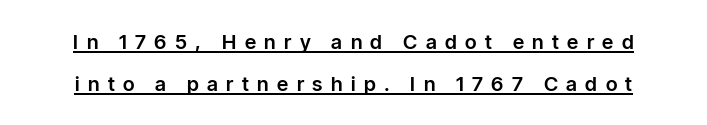
{"italic": "no", "underline": "yes", "line_spacing": "loose", "line_spacing_ratio": 2.1, "letter_spacing": "wide", "letter_spacing_em": 0.42, "glyph_px": 20}
